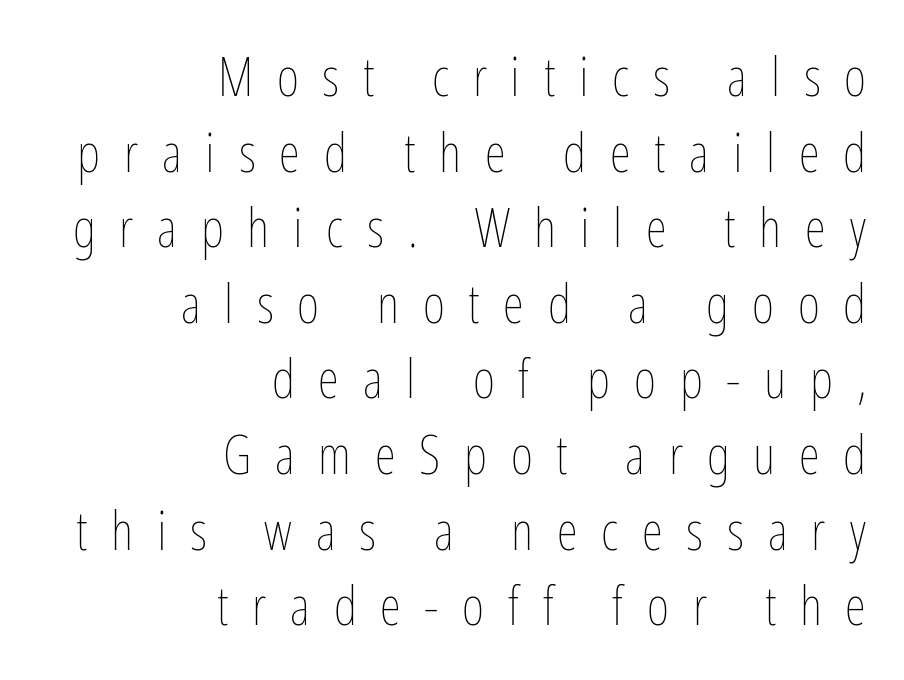
Q: Is the text bold? A: No.
Q: Is the text italic (slanted)? A: No, it is upright.
Q: Is the text underlined? A: No.
Q: How is the paragraph aligned? A: Right-aligned.
Q: Is the spacing between letters normal or unusually wide? A: Unusually wide.
Q: Is the spacing between lines tight, normal or loose? A: Normal.
Q: Width (condensed, normal, or wide)? A: Condensed.
Q: Stroke contrast? A: Low.
Q: x-height? A: Medium.
Q: Monospaced? A: No.
